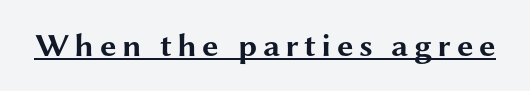
Q: Is the text bold? A: Yes.
Q: Is the text italic (slanted)? A: No, it is upright.
Q: Is the typeface a serif or a sans-serif typeface? A: Sans-serif.
Q: Is the text underlined? A: Yes.
Q: Width (condensed, normal, or wide)? A: Wide.
Q: Stroke contrast? A: Medium.
Q: x-height? A: Medium.
Q: Monospaced? A: No.
